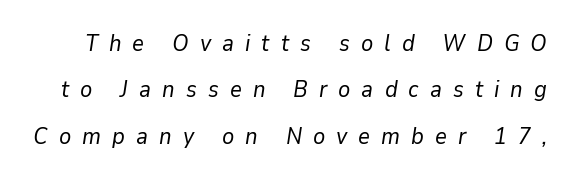
Q: Is the text bold? A: No.
Q: Is the text italic (slanted)? A: Yes, it leans right by about 9 degrees.
Q: Is the text underlined? A: No.
Q: Is the spacing between letters normal or unusually wide? A: Unusually wide.
Q: Is the spacing between lines tight, normal or loose? A: Loose.
